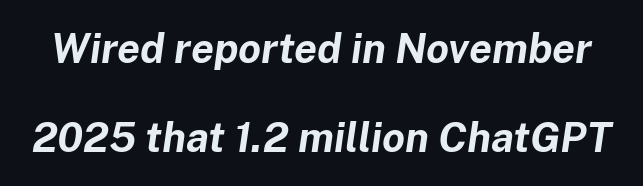
{"italic": "yes", "lean": "right", "slant_degrees": 8, "bold": "yes", "weight": "bold", "width": "normal", "stroke_contrast": "low", "x_height": "medium", "monospaced": "no", "underline": "no", "line_spacing": "loose", "line_spacing_ratio": 2.16, "letter_spacing": "normal", "letter_spacing_em": 0.0, "glyph_px": 41}
